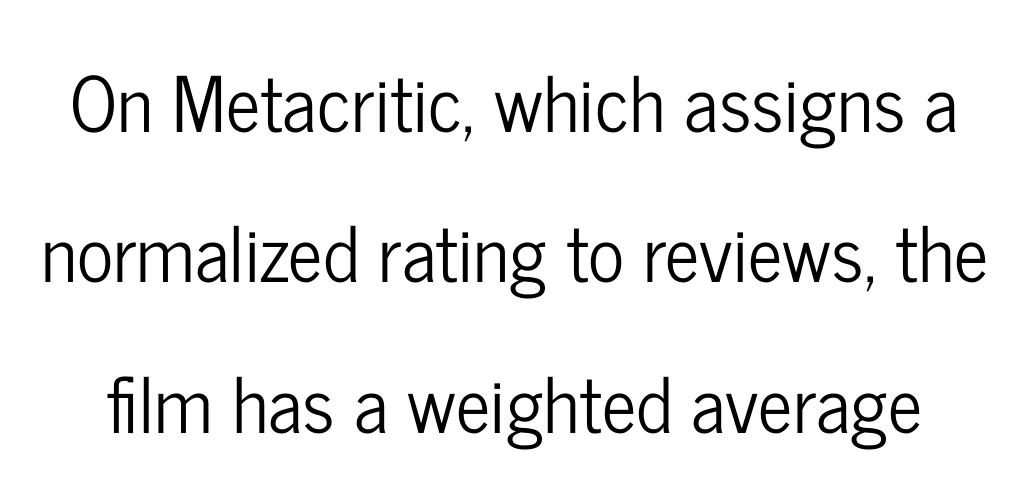
Q: Is the text italic (slanted)? A: No, it is upright.
Q: Is the typeface a serif or a sans-serif typeface? A: Sans-serif.
Q: Is the text underlined? A: No.
Q: Is the spacing between letters normal or unusually wide? A: Normal.
Q: Is the spacing between lines tight, normal or loose? A: Loose.
Q: Width (condensed, normal, or wide)? A: Condensed.
Q: Stroke contrast? A: Low.
Q: x-height? A: Medium.
Q: Monospaced? A: No.
